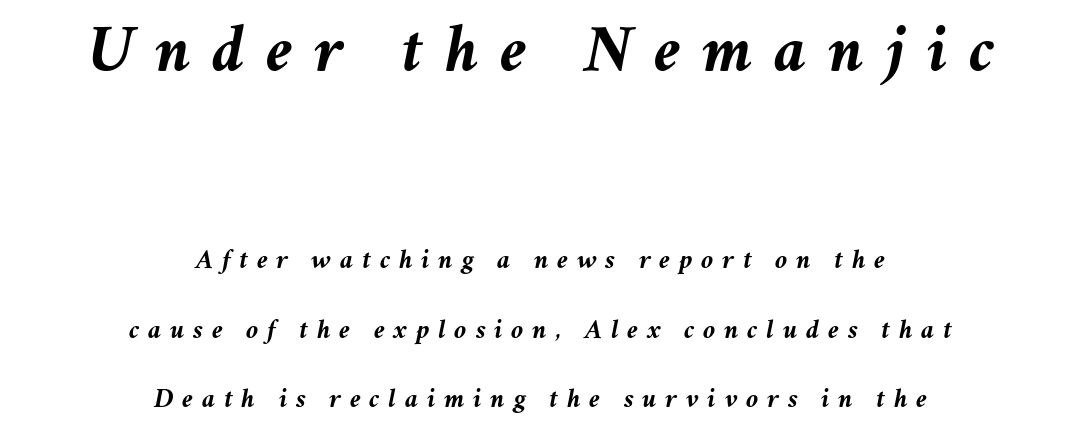
{"italic": "yes", "lean": "right", "slant_degrees": 11, "bold": "yes", "weight": "semibold", "width": "normal", "stroke_contrast": "medium", "x_height": "medium", "monospaced": "no", "underline": "no", "align": "center", "line_spacing": "loose", "line_spacing_ratio": 2.48, "letter_spacing": "wide", "letter_spacing_em": 0.31, "larger_block": "first", "size_ratio": 2.46, "glyph_px": 69}
